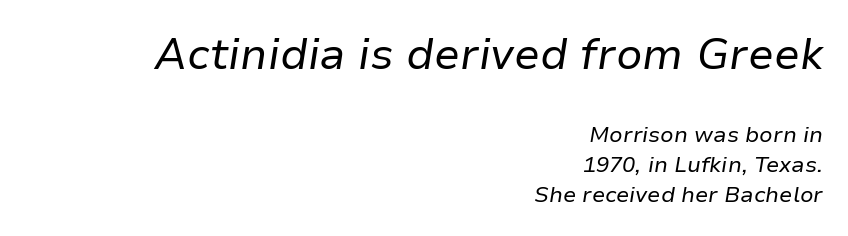
The image shows 43 px regular-weight type, italic (leaning right); set right-aligned, normal line spacing (1.38x), normal letter spacing, not underlined; the first (top) block is 1.95x larger; low stroke contrast and a medium x-height.
